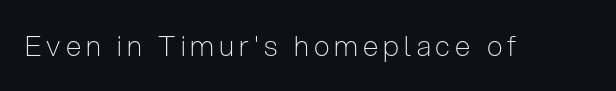
The image shows 28 px light, condensed sans-serif type, upright; set not underlined; low stroke contrast and a medium x-height.
